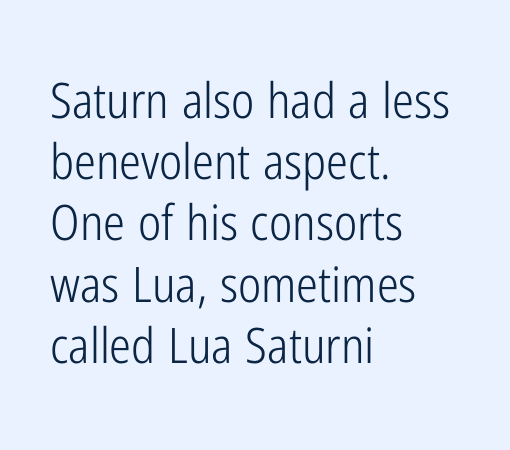
Q: Is the text bold? A: No.
Q: Is the text italic (slanted)? A: No, it is upright.
Q: Is the typeface a serif or a sans-serif typeface? A: Sans-serif.
Q: Is the text underlined? A: No.
Q: How is the paragraph aligned? A: Left-aligned.
Q: Is the spacing between letters normal or unusually wide? A: Normal.
Q: Is the spacing between lines tight, normal or loose? A: Normal.
Q: Width (condensed, normal, or wide)? A: Condensed.
Q: Stroke contrast? A: Low.
Q: x-height? A: Medium.
Q: Monospaced? A: No.
